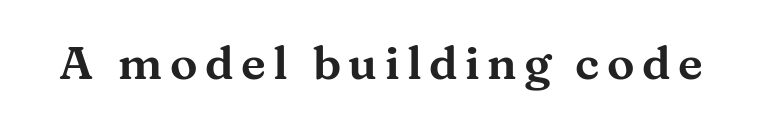
The image shows 46 px wide serif type, upright; set not underlined; medium stroke contrast and a medium x-height.
